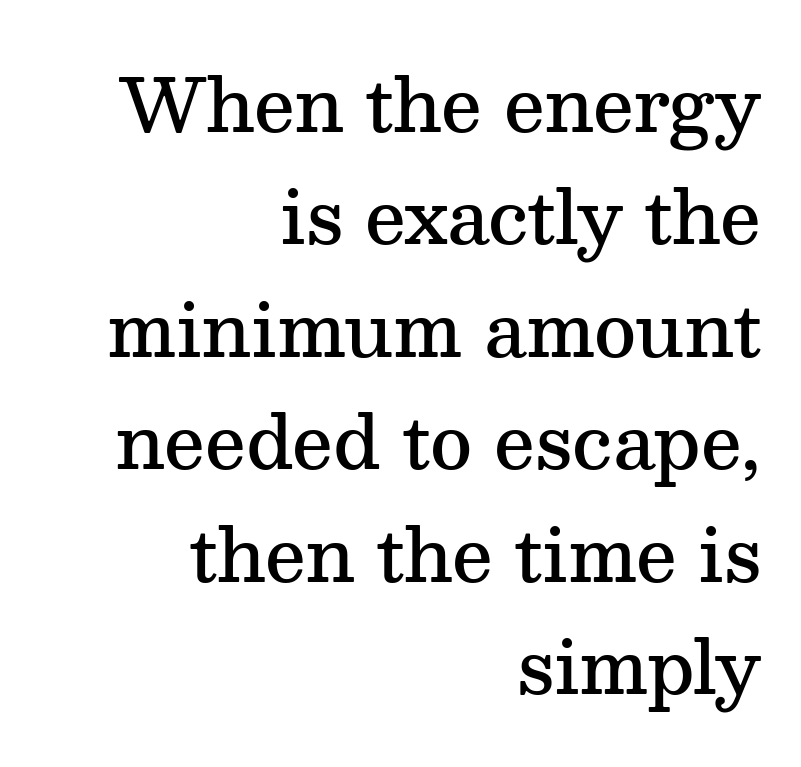
Is the block centered? No — it sits flush against the right margin. Beneath every word, the page is bare. These lines are rendered in a variable-pitch font. Short note: letters normally spaced.
